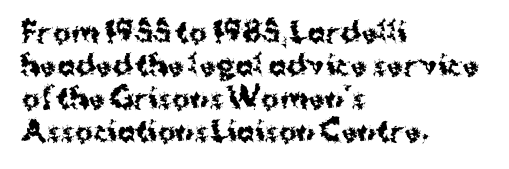
Q: Is the text bold? A: Yes.
Q: Is the text italic (slanted)? A: No, it is upright.
Q: Is the text underlined? A: No.
Q: How is the paragraph aligned? A: Left-aligned.
Q: Is the spacing between letters normal or unusually wide? A: Normal.
